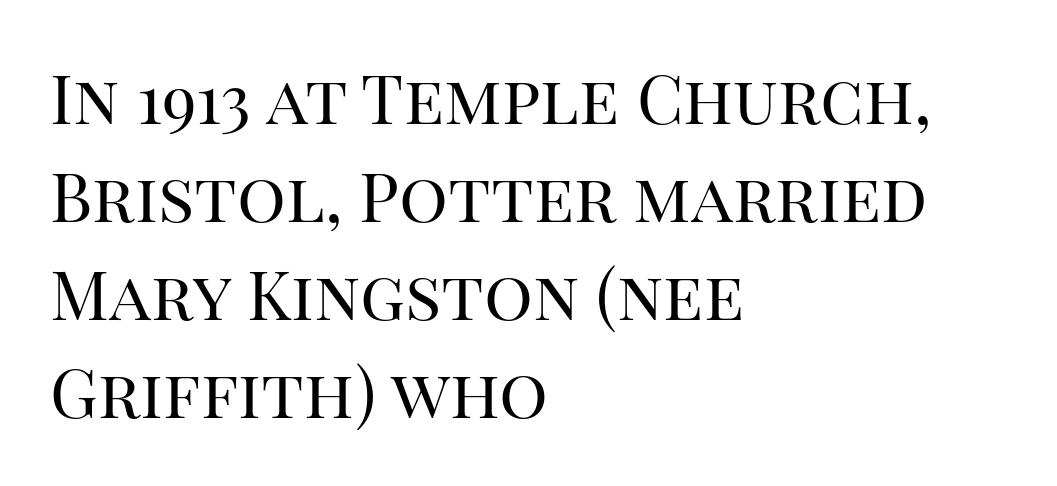
{"serif": "yes", "italic": "no", "bold": "no", "weight": "regular", "width": "normal", "stroke_contrast": "high", "x_height": "large", "monospaced": "no", "underline": "no", "align": "left", "line_spacing": "normal", "line_spacing_ratio": 1.44, "letter_spacing": "normal", "letter_spacing_em": 0.0, "glyph_px": 68}
